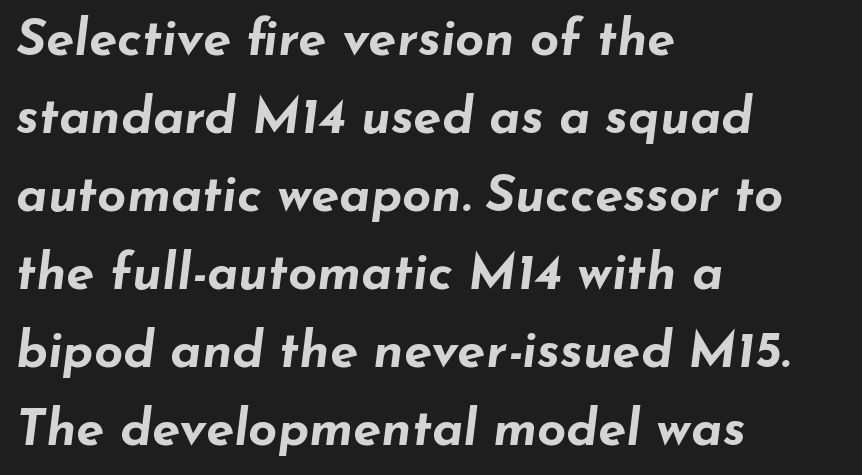
Q: Is the text bold? A: Yes.
Q: Is the text italic (slanted)? A: Yes, it leans right by about 7 degrees.
Q: Is the text underlined? A: No.
Q: How is the paragraph aligned? A: Left-aligned.
Q: Is the spacing between letters normal or unusually wide? A: Normal.
Q: Is the spacing between lines tight, normal or loose? A: Normal.
Q: Width (condensed, normal, or wide)? A: Wide.
Q: Stroke contrast? A: Low.
Q: x-height? A: Small.
Q: Monospaced? A: No.
